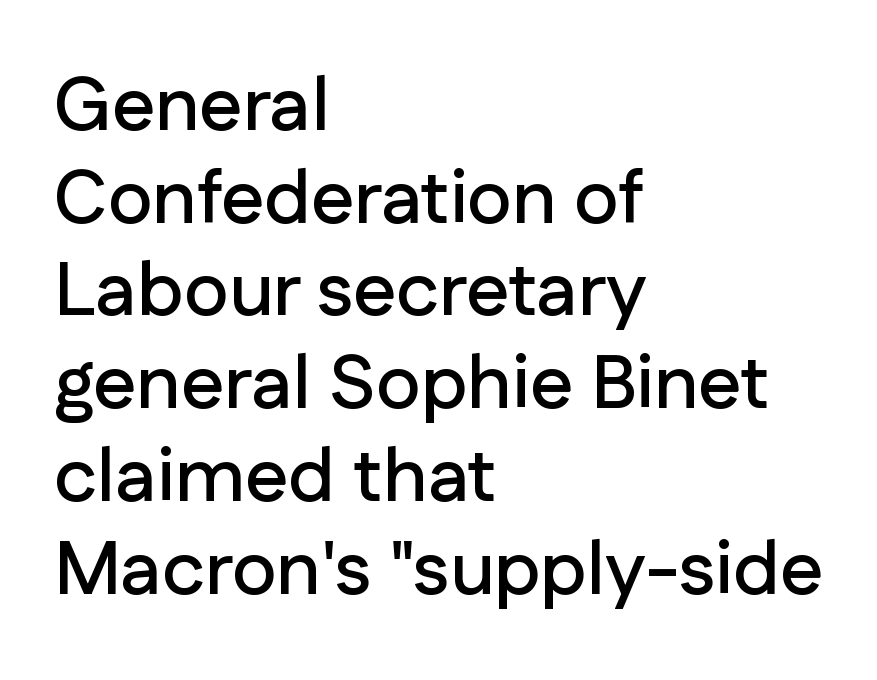
Layout note: lines flush left. The passage shown is typed in a proportional face where columns would drift. Honestly, the letter spacing is just normal — you wouldn't notice it. Ascenders rise straight up at ninety degrees. Bare-footed words on every line. The glyphs in this specimen are sans serif.
